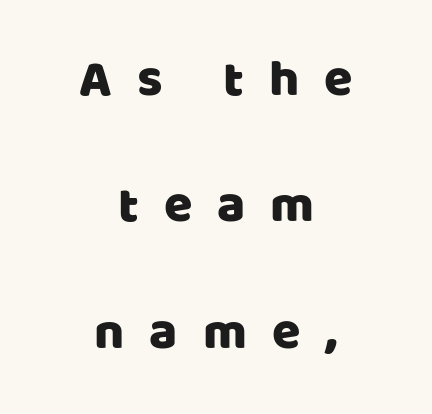
{"serif": "no", "italic": "no", "width": "normal", "stroke_contrast": "low", "x_height": "large", "monospaced": "no", "underline": "no", "align": "center", "line_spacing": "loose", "line_spacing_ratio": 2.43, "letter_spacing": "wide", "letter_spacing_em": 0.48, "glyph_px": 52}
